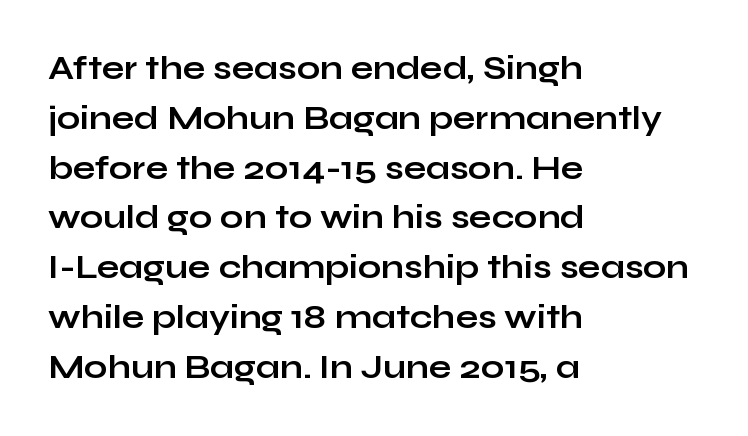
{"serif": "no", "italic": "no", "bold": "yes", "weight": "bold", "width": "wide", "stroke_contrast": "low", "x_height": "medium", "monospaced": "no", "underline": "no", "align": "left", "line_spacing": "normal", "line_spacing_ratio": 1.51, "letter_spacing": "normal", "letter_spacing_em": 0.0, "glyph_px": 33}
